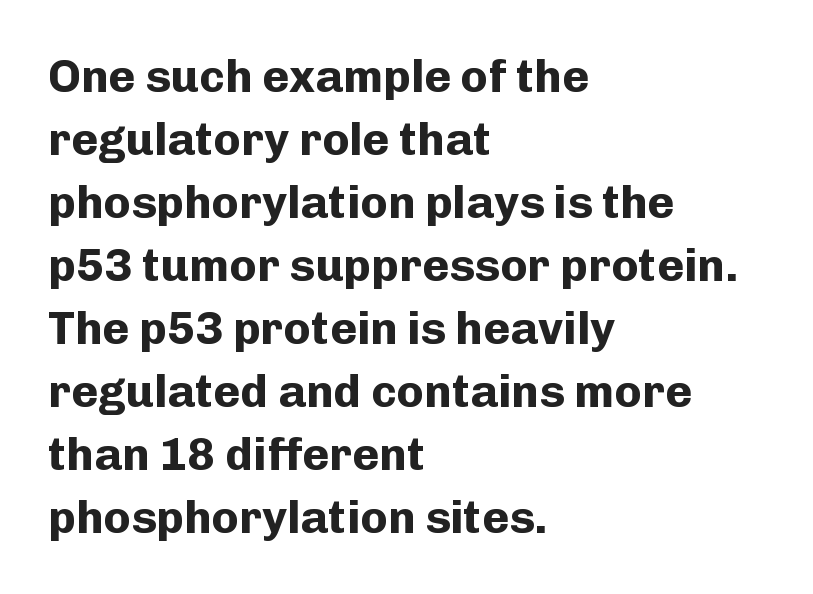
The foot of each line stays bare and open. Compared with a centered layout, this one pins lines to the left instead. Proportional: the letters do not fall into vertical columns. Type style note: lacks serifs. No extra tracking has been applied to these lines. Leading matches the norm, producing a regular column.
